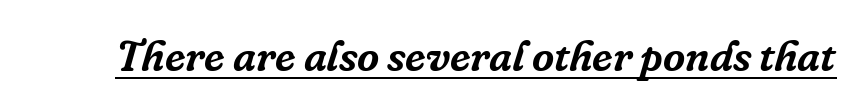
If you drew a line through each stem, it would be angled. Typographically, this falls in the serif category. Is there an underline? Yes — a line sits under the letters. Standard letterfit; no display-style spreading of the glyphs. Here the designer chose a conventional face with non-uniform glyph widths.
